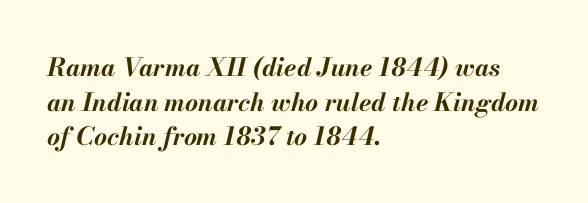
The image shows 25 px bold type, italic (leaning right); set left-aligned, normal line spacing (1.39x), normal letter spacing, not underlined.
